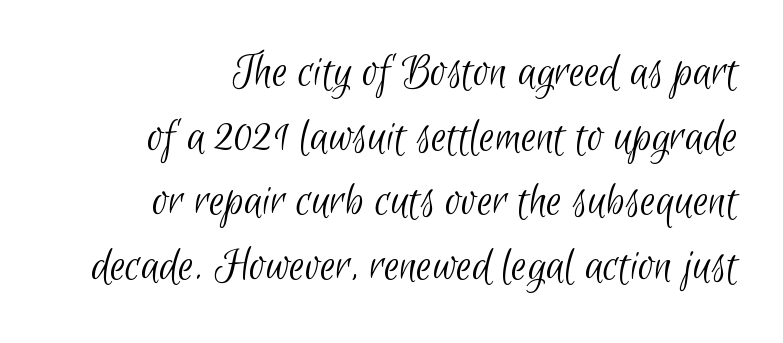
The image shows 49 px light, condensed sans-serif type; set right-aligned, normal line spacing (1.32x), normal letter spacing, not underlined; low stroke contrast and a small x-height.
